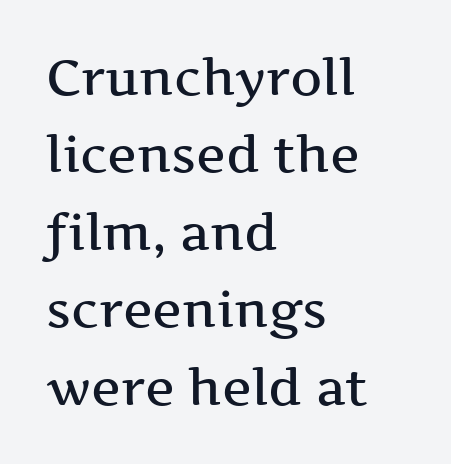
The image shows 50 px semibold, wide serif type, upright; set left-aligned, normal line spacing (1.55x), normal letter spacing, not underlined; medium stroke contrast and a medium x-height.
